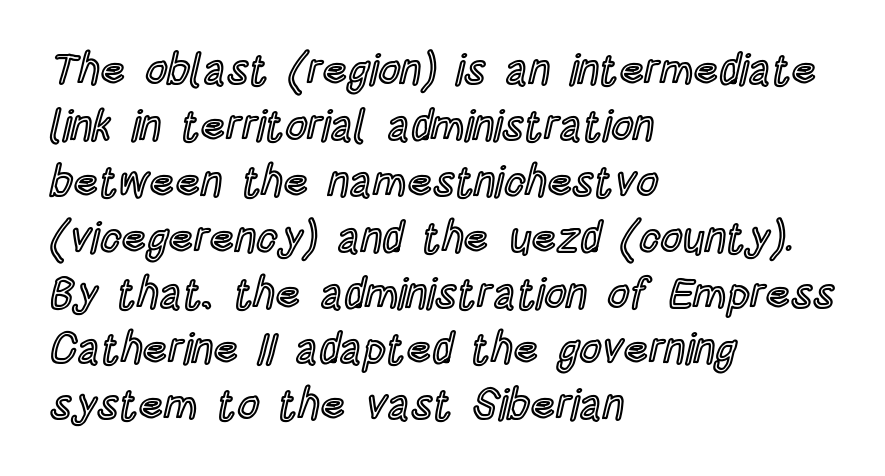
Looks like regular typesetting: each glyph gets only the width it needs. Honestly, there is no underline to notice here at all. The face used here is rendered with its standard letterfit.
